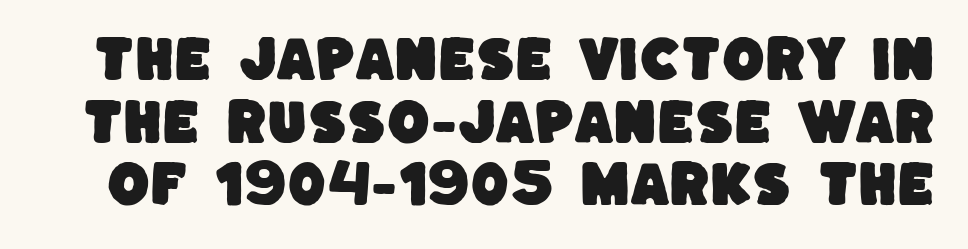
{"serif": "no", "width": "normal", "stroke_contrast": "low", "x_height": "large", "monospaced": "no", "underline": "no", "line_spacing": "normal", "line_spacing_ratio": 1.28, "letter_spacing": "normal", "letter_spacing_em": 0.0, "glyph_px": 49}
